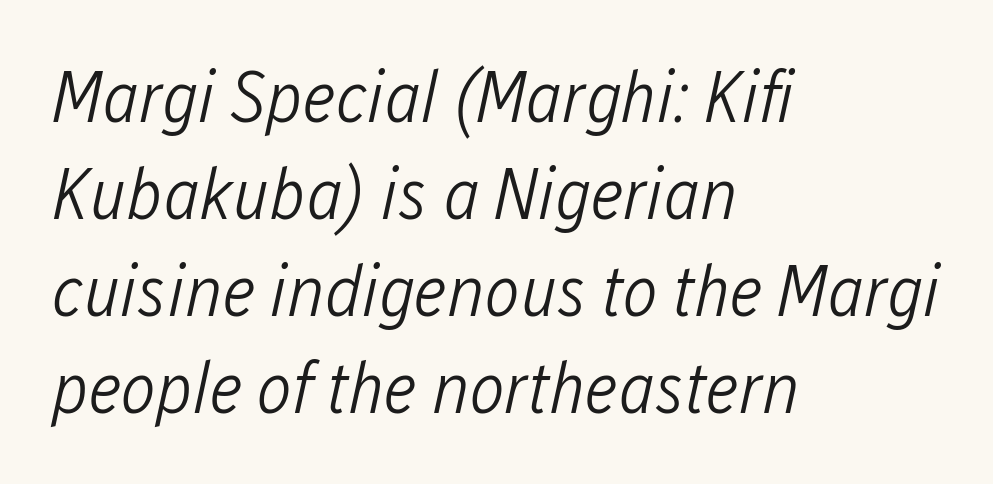
The image shows 74 px light, condensed type, italic (leaning right); set left-aligned, normal line spacing (1.31x), normal letter spacing, not underlined; low stroke contrast and a medium x-height.
